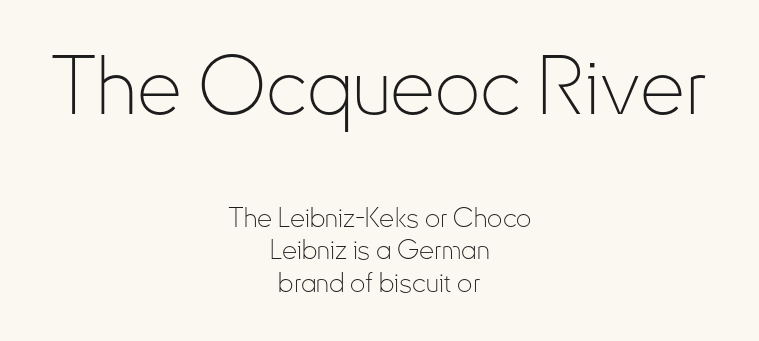
{"serif": "no", "italic": "no", "bold": "no", "weight": "thin", "width": "condensed", "stroke_contrast": "low", "x_height": "small", "monospaced": "no", "underline": "no", "align": "center", "line_spacing_ratio": 1.2, "letter_spacing": "normal", "letter_spacing_em": 0.0, "larger_block": "first", "size_ratio": 2.96, "glyph_px": 80}
